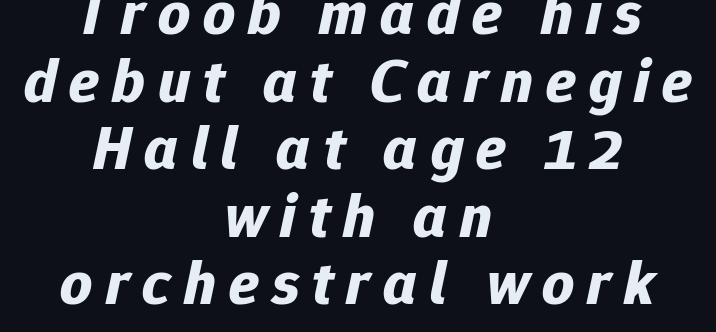
Q: Is the text bold? A: Yes.
Q: Is the text italic (slanted)? A: Yes, it leans right by about 12 degrees.
Q: Is the text underlined? A: No.
Q: How is the paragraph aligned? A: Centered.
Q: Is the spacing between letters normal or unusually wide? A: Unusually wide.
Q: Is the spacing between lines tight, normal or loose? A: Tight.
Q: Width (condensed, normal, or wide)? A: Normal.
Q: Stroke contrast? A: Low.
Q: x-height? A: Medium.
Q: Monospaced? A: No.
